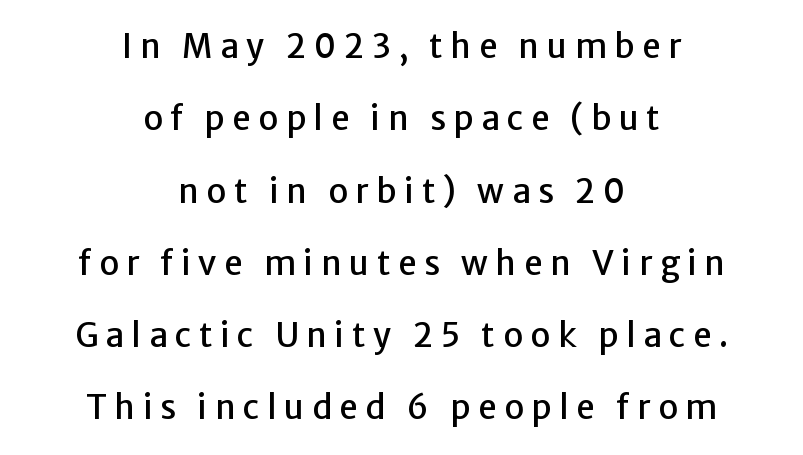
The image shows 33 px sans-serif type, upright; set centered, loose line spacing (2.19x), unusually wide letter spacing (+0.23 em), not underlined; low stroke contrast and a medium x-height.
